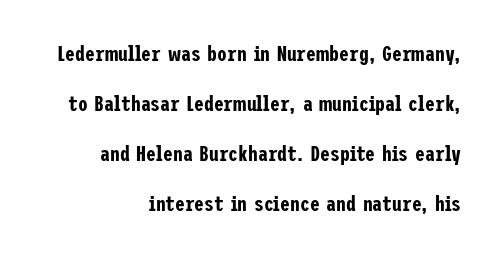
Words float on clear page, feet unadorned. Short note: letters normally spaced. Widely set lines give the paragraph a tall, airy silhouette. The paragraph has a hard right edge and a soft left edge. A typesetter would mark this as roman, not italic.
